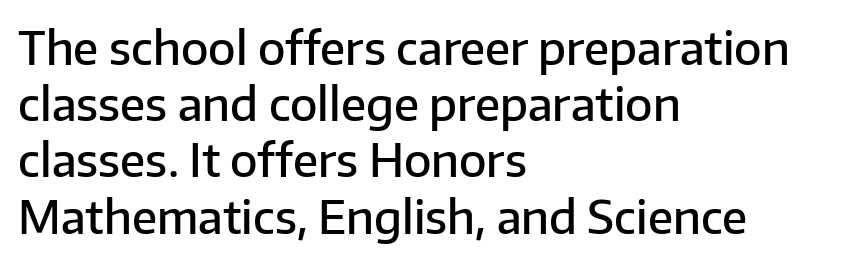
The image shows 45 px semibold sans-serif type, upright; set left-aligned, normal line spacing (1.25x), normal letter spacing, not underlined; low stroke contrast and a medium x-height.
